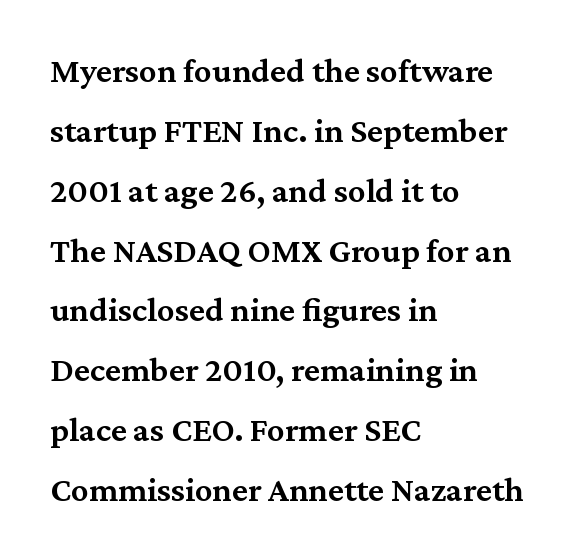
{"serif": "yes", "italic": "no", "bold": "semi", "weight": "semibold", "width": "normal", "stroke_contrast": "medium", "x_height": "medium", "monospaced": "no", "underline": "no", "align": "left", "line_spacing_ratio": 1.71, "letter_spacing": "normal", "letter_spacing_em": 0.0, "glyph_px": 35}
